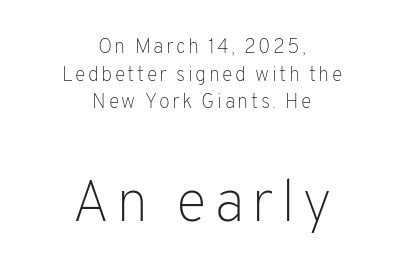
Whoever set this made the second block the dominant, larger element. Note the varied advance widths — an 'i' is clearly narrower than an 'm'. Underline: absent. These lines were composed using upright roman letters. This rendering uses center alignment, leaving both contours irregular but symmetric. Quick note: interline space is typical.
